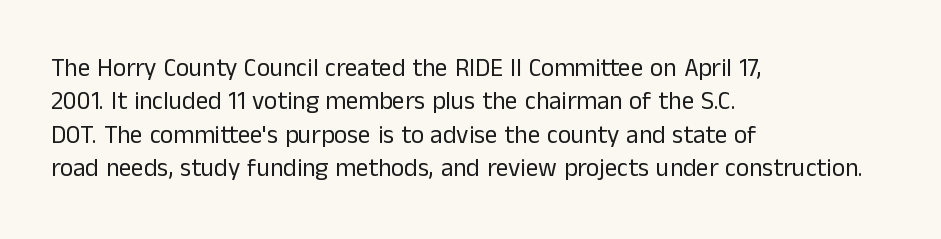
Notice how the stems are strictly vertical — no italics here. Clear beneath every line of the passage. Compared with typical paragraphs, the rows here are spaced about the same. The letters look calm and open, with moderate or lighter stems. Spacing between characters is what you'd get straight out of the box.
